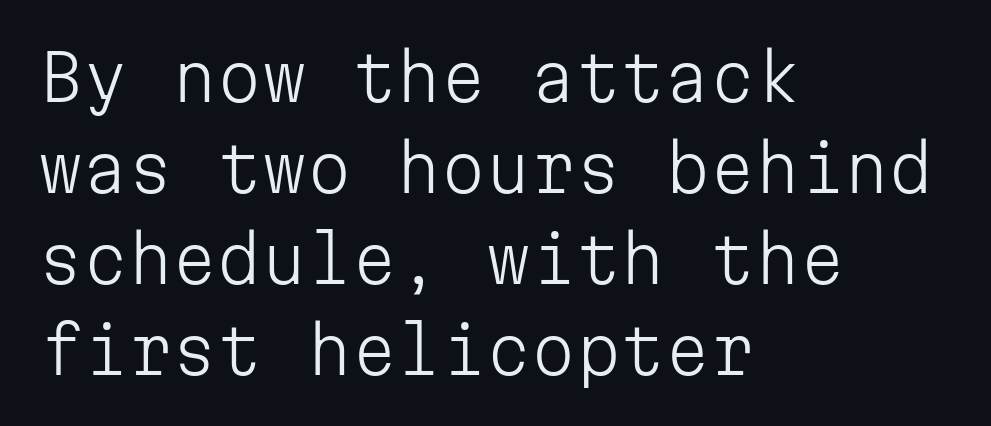
{"serif": "no", "italic": "no", "bold": "no", "weight": "light", "width": "normal", "stroke_contrast": "low", "x_height": "medium", "monospaced": "yes", "underline": "no", "align": "left", "line_spacing": "normal", "line_spacing_ratio": 1.42, "letter_spacing": "normal", "letter_spacing_em": 0.0, "glyph_px": 64}
